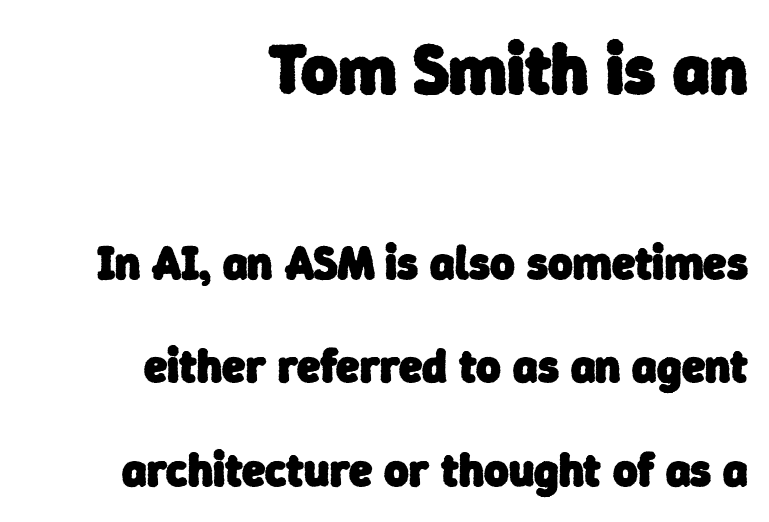
You get the large type first, then a drop to smaller type. A typesetter would call this zero additional tracking. This sample is right-justified, so line beginnings fall wherever the words allow. These lines are rendered in a variable-pitch font. Serif or sans? Sans — the stroke terminals are bare.
